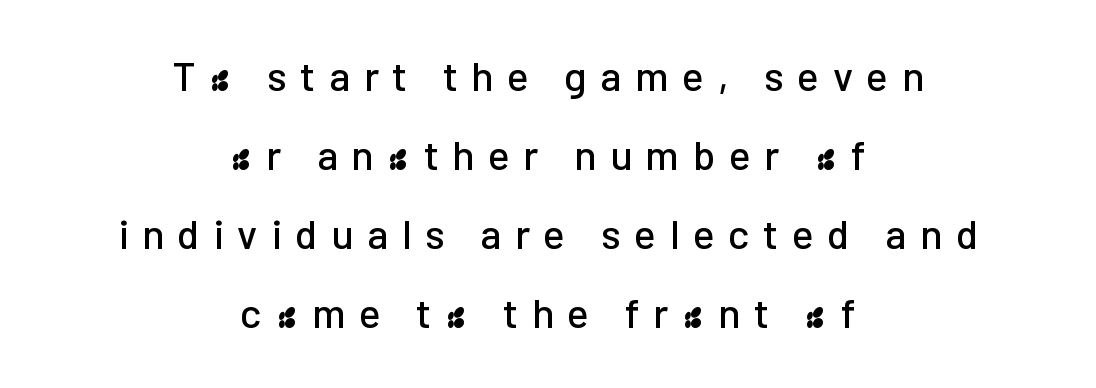
{"serif": "no", "italic": "no", "width": "normal", "stroke_contrast": "low", "x_height": "medium", "monospaced": "no", "underline": "no", "align": "center", "line_spacing": "loose", "line_spacing_ratio": 1.93, "letter_spacing": "wide", "letter_spacing_em": 0.33, "glyph_px": 41}
